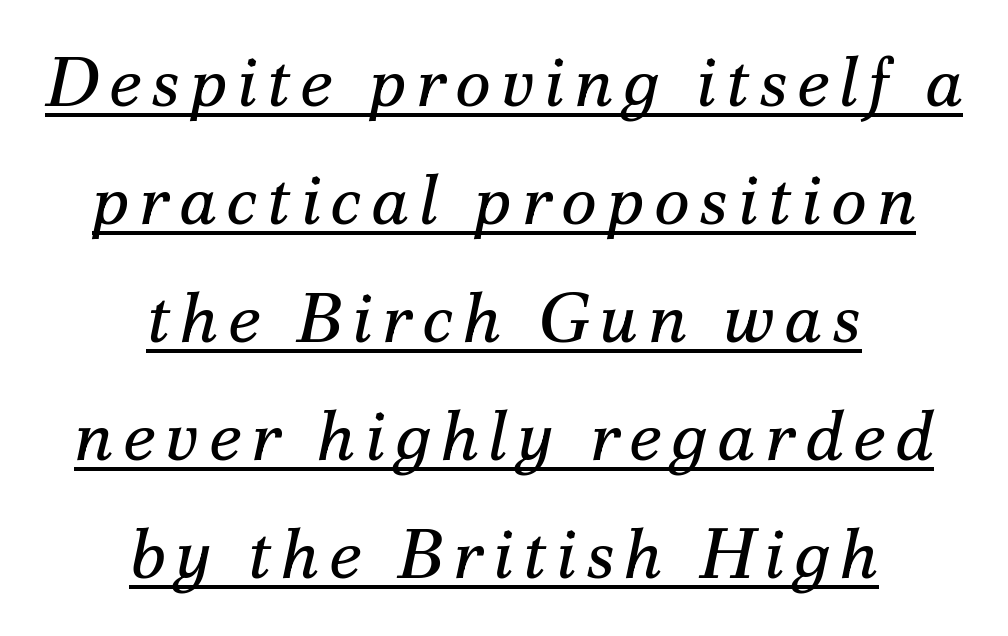
The image shows 69 px regular-weight serif type, italic (leaning right); set centered, line spacing 1.71x, underlined; medium stroke contrast and a small x-height.
